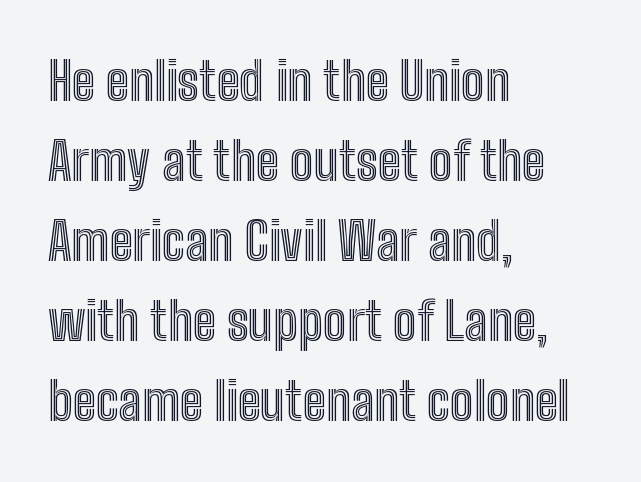
Type without underlining. The letters stand upright; this is a roman face. Do the characters align in a grid? No, the font is proportional. If you drew a ruler down the left edge, every line would touch it. Compared with typical body copy, the letter spacing here is the same.
